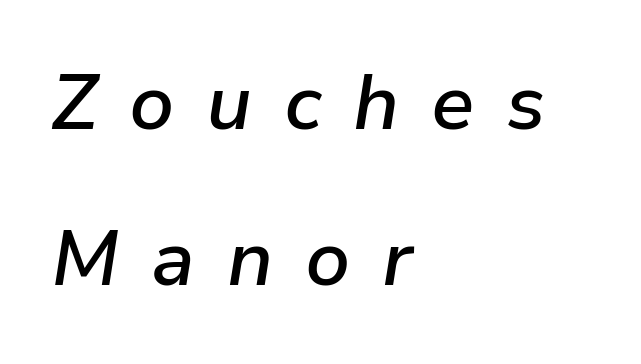
The image shows 77 px semibold type, italic (leaning right); set left-aligned, loose line spacing (2.02x), unusually wide letter spacing (+0.41 em), not underlined; low stroke contrast and a medium x-height.
